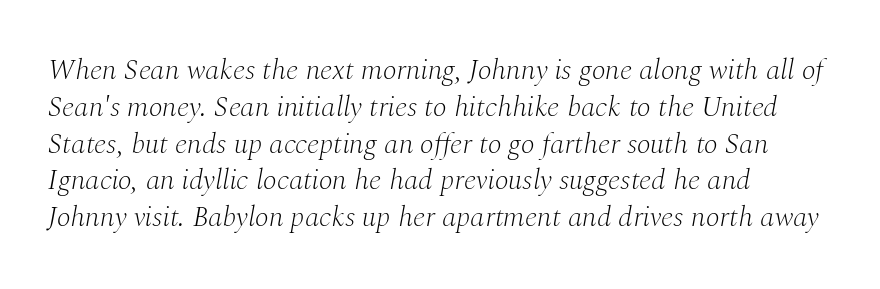
It's the slanting kind of type. The typeface has the unassuming heft of standard copy or less. Here the designer chose a conventional face with non-uniform glyph widths. Small tapered or slab feet sit at the stroke ends, so this counts as serif. Only glyphs here, with clear space below each row.
